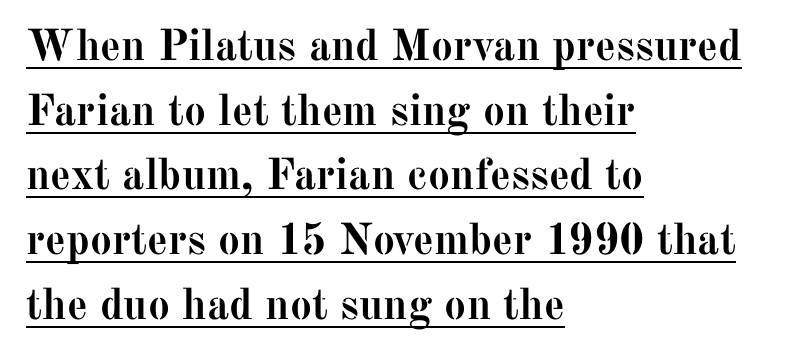
Strokes here are thick enough to call this a true bold. A typesetter would call this leading conventional body-copy spacing. Character widths vary here, with narrow letters taking less room than wide ones. If you drew a ruler down the left edge, every line would touch it. Compared with typical body copy, the letter spacing here is the same.
